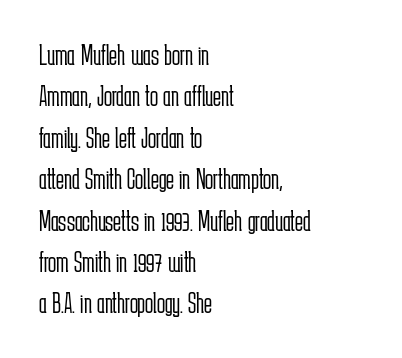
{"serif": "no", "italic": "no", "bold": "no", "weight": "light", "width": "condensed", "stroke_contrast": "low", "x_height": "medium", "monospaced": "no", "underline": "no", "align": "left", "line_spacing": "normal", "line_spacing_ratio": 1.38, "letter_spacing": "normal", "letter_spacing_em": 0.0, "glyph_px": 30}
